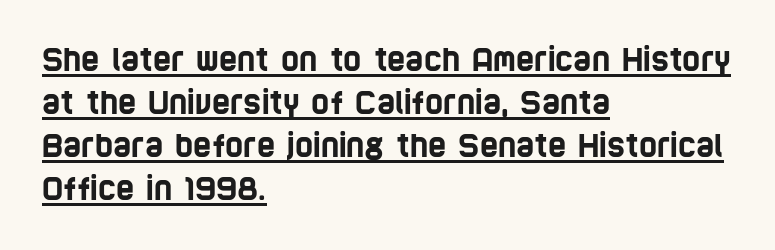
{"serif": "no", "width": "condensed", "stroke_contrast": "low", "x_height": "large", "monospaced": "no", "underline": "yes", "align": "left", "line_spacing": "normal", "line_spacing_ratio": 1.39, "letter_spacing": "normal", "letter_spacing_em": 0.0, "glyph_px": 31}
